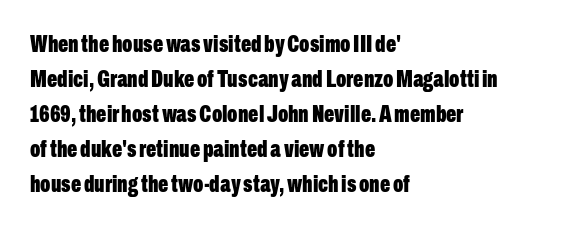
The image shows 24 px bold type, upright; set left-aligned, normal line spacing (1.46x), normal letter spacing, not underlined.
